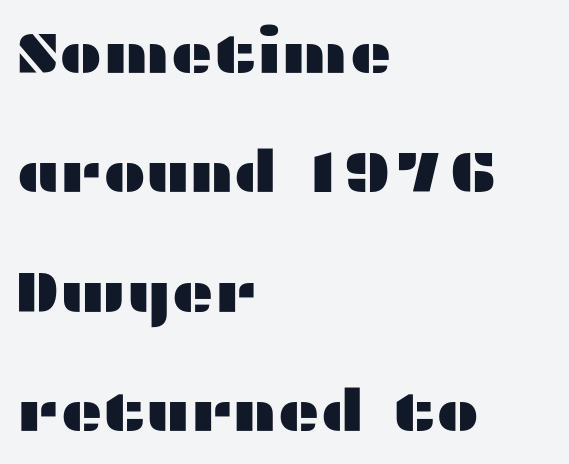
The image shows 58 px wide sans-serif type, upright; set left-aligned, loose line spacing (2.06x), normal letter spacing, not underlined; medium stroke contrast and a medium x-height.
